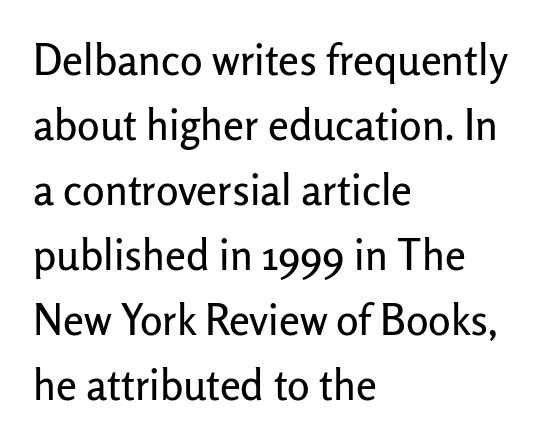
Q: Is the text italic (slanted)? A: No, it is upright.
Q: Is the typeface a serif or a sans-serif typeface? A: Sans-serif.
Q: Is the text underlined? A: No.
Q: How is the paragraph aligned? A: Left-aligned.
Q: Is the spacing between letters normal or unusually wide? A: Normal.
Q: Is the spacing between lines tight, normal or loose? A: Normal.
Q: Width (condensed, normal, or wide)? A: Normal.
Q: Stroke contrast? A: Low.
Q: x-height? A: Medium.
Q: Monospaced? A: No.
